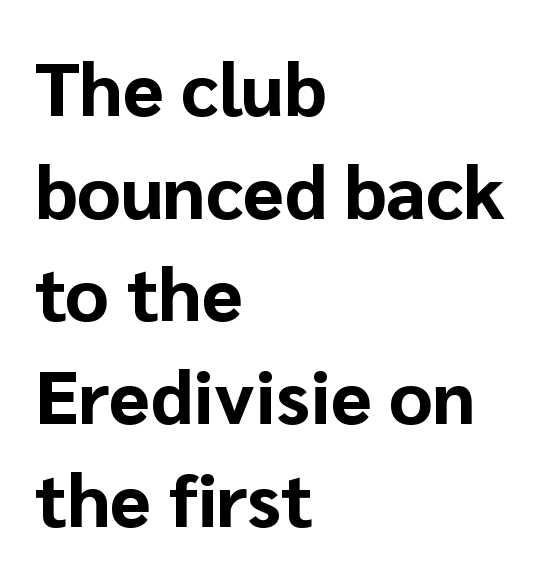
{"serif": "no", "italic": "no", "bold": "yes", "weight": "bold", "width": "normal", "stroke_contrast": "low", "x_height": "medium", "monospaced": "no", "underline": "no", "align": "left", "line_spacing": "normal", "line_spacing_ratio": 1.37, "letter_spacing": "normal", "letter_spacing_em": 0.0, "glyph_px": 75}
